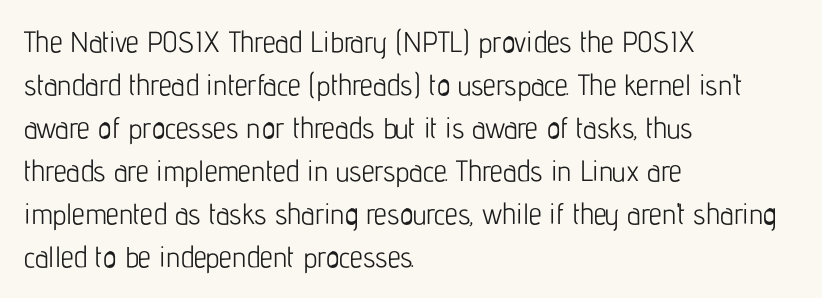
The image shows 29 px light, condensed sans-serif type, upright; set left-aligned, normal line spacing (1.48x), normal letter spacing, not underlined; low stroke contrast and a medium x-height.
